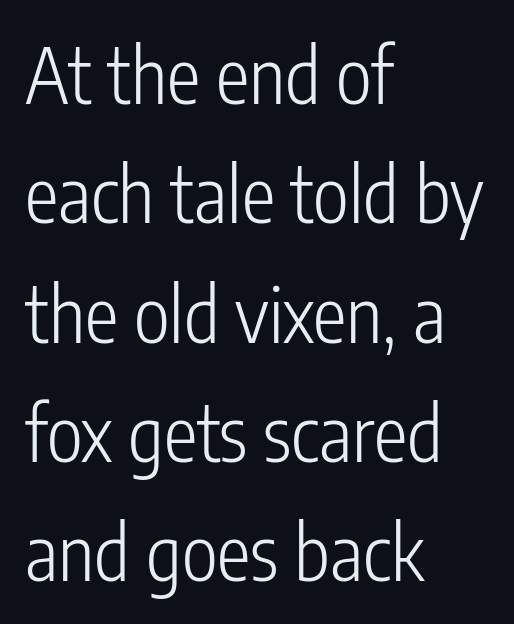
Q: Is the text bold? A: No.
Q: Is the text italic (slanted)? A: No, it is upright.
Q: Is the typeface a serif or a sans-serif typeface? A: Sans-serif.
Q: Is the text underlined? A: No.
Q: How is the paragraph aligned? A: Left-aligned.
Q: Is the spacing between letters normal or unusually wide? A: Normal.
Q: Is the spacing between lines tight, normal or loose? A: Normal.
Q: Width (condensed, normal, or wide)? A: Condensed.
Q: Stroke contrast? A: Low.
Q: x-height? A: Medium.
Q: Monospaced? A: No.
